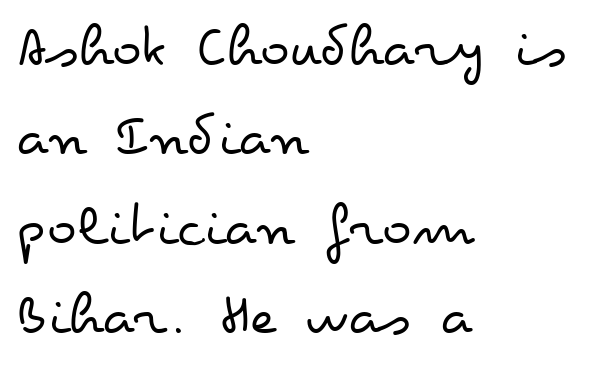
This rendering leaves character spacing at its baseline value. Successive baselines arrive at the customary interval. The passage shown is typed in a proportional face where columns would drift. These lines were composed using upright roman letters.
